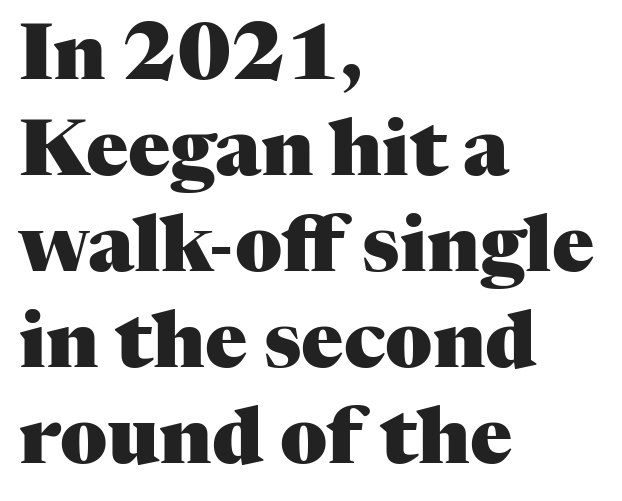
{"serif": "yes", "italic": "no", "bold": "yes", "weight": "heavy", "width": "normal", "stroke_contrast": "medium", "x_height": "medium", "monospaced": "no", "underline": "no", "align": "left", "line_spacing_ratio": 1.23, "letter_spacing": "normal", "letter_spacing_em": 0.0, "glyph_px": 78}
